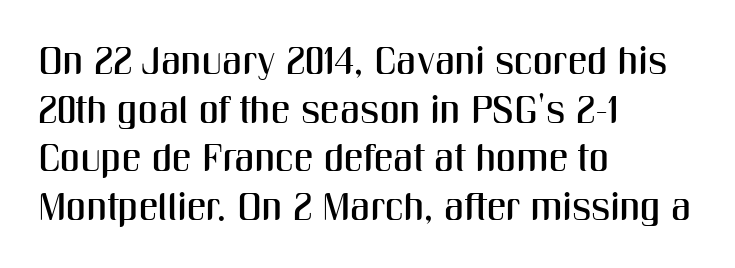
Type style note: lacks serifs. Posture: vertical. These lines are set flush left with a ragged right edge. The rendering keeps characters at their native spacing.
